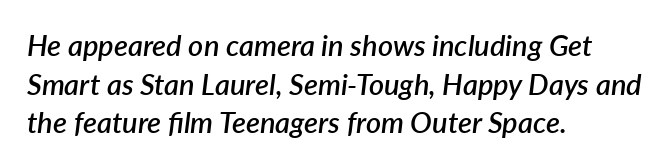
The image shows 29 px semibold type, italic (leaning right); set left-aligned, normal line spacing (1.33x), normal letter spacing, not underlined; low stroke contrast and a medium x-height.
